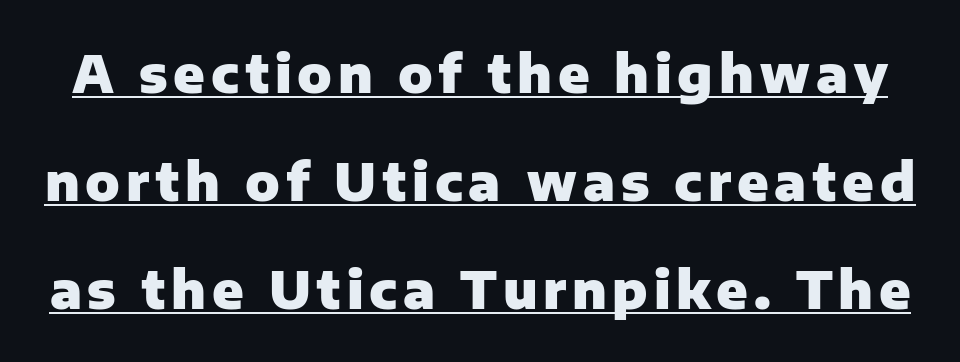
The image shows 51 px heavy sans-serif type, upright; set loose line spacing (2.12x), underlined; low stroke contrast and a medium x-height.
